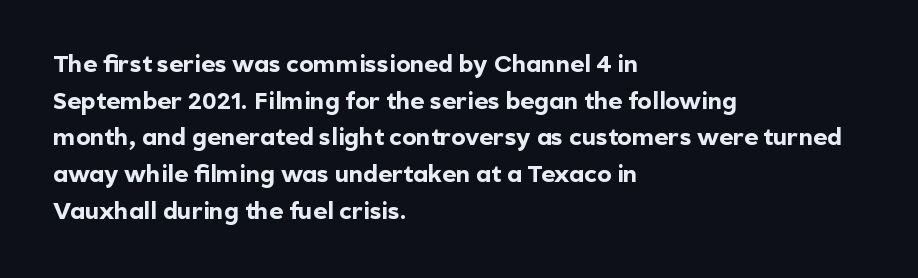
The image shows 24 px bold type, upright; set left-aligned, normal line spacing (1.53x), normal letter spacing, not underlined.
